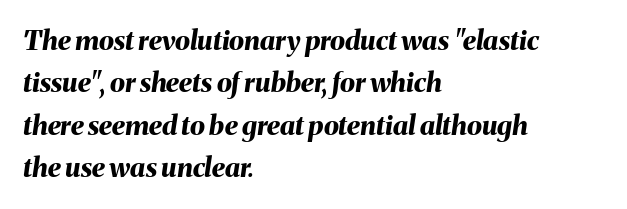
{"italic": "yes", "lean": "right", "slant_degrees": 8, "bold": "yes", "underline": "no", "align": "left", "line_spacing": "normal", "line_spacing_ratio": 1.57, "letter_spacing": "normal", "letter_spacing_em": 0.0, "glyph_px": 27}
